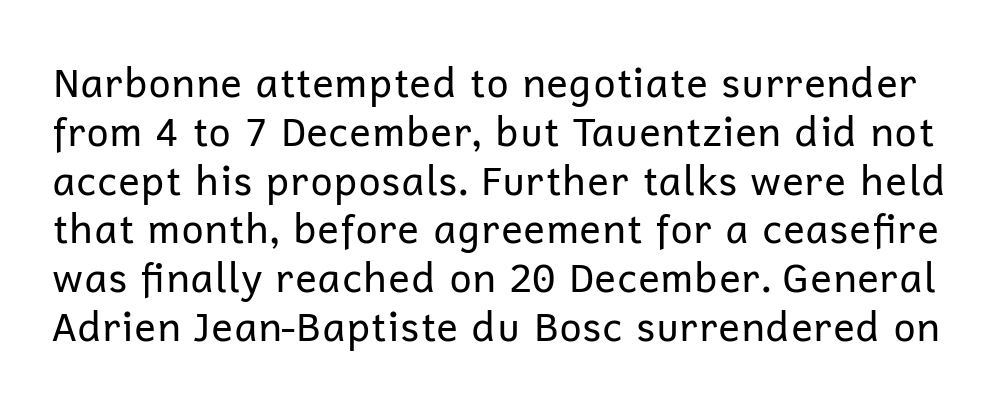
Think of a printed novel: that variable character pitch is what you see here. Beneath every word, the page is bare. Italic? Not at all — the glyphs are vertical. In terms of letterform style, serifs are entirely absent. Stems and bowls with no extra thickness — not bold.
